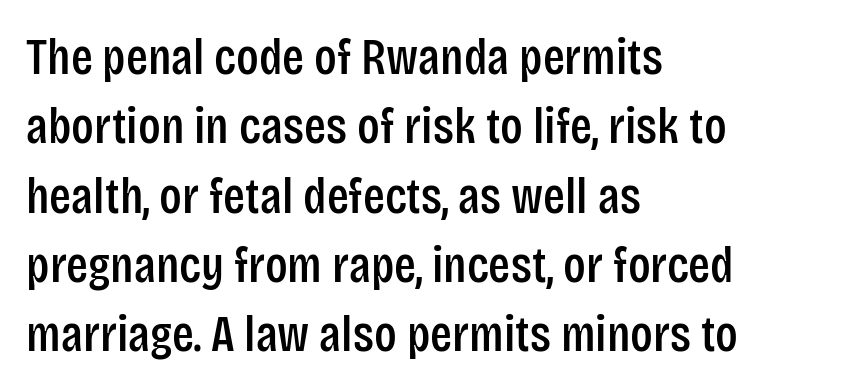
Spacing verdict: proportional, widths tailored to each character. Every stem runs plumb, perpendicular to the baseline. The rendering uses a moderate line-height, typical for paragraphs. The text was rendered using a sans face with plain stroke endings. Has an underline been added? It has not. The passage is arranged the way most books set body copy — flush left.
